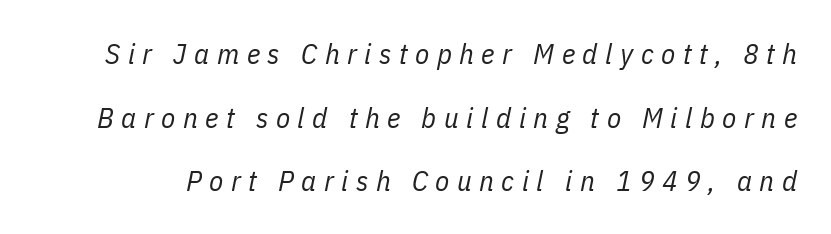
{"italic": "yes", "lean": "right", "slant_degrees": 11, "bold": "no", "weight": "regular", "width": "condensed", "stroke_contrast": "low", "x_height": "medium", "monospaced": "no", "underline": "no", "line_spacing": "loose", "line_spacing_ratio": 2.19, "letter_spacing": "wide", "letter_spacing_em": 0.26, "glyph_px": 29}
